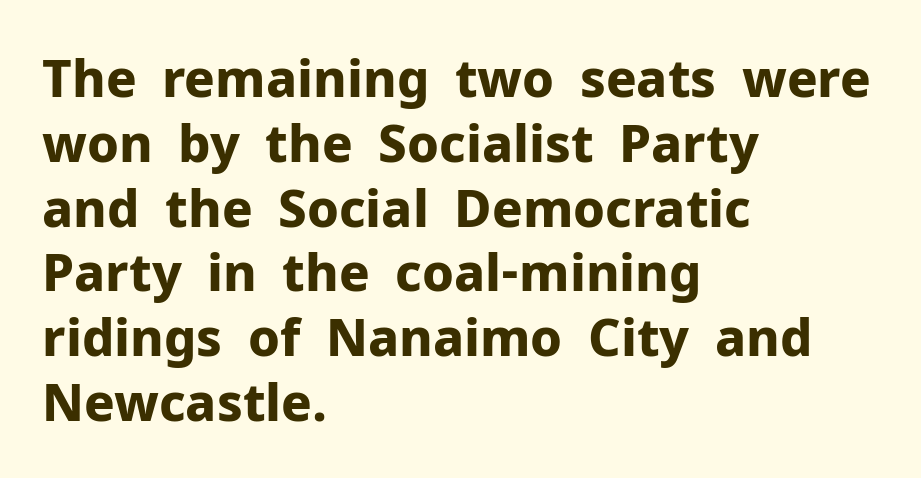
{"serif": "no", "italic": "no", "bold": "yes", "weight": "bold", "width": "normal", "stroke_contrast": "low", "x_height": "medium", "monospaced": "no", "underline": "no", "align": "left", "line_spacing": "normal", "line_spacing_ratio": 1.27, "letter_spacing": "normal", "letter_spacing_em": 0.0, "glyph_px": 51}
